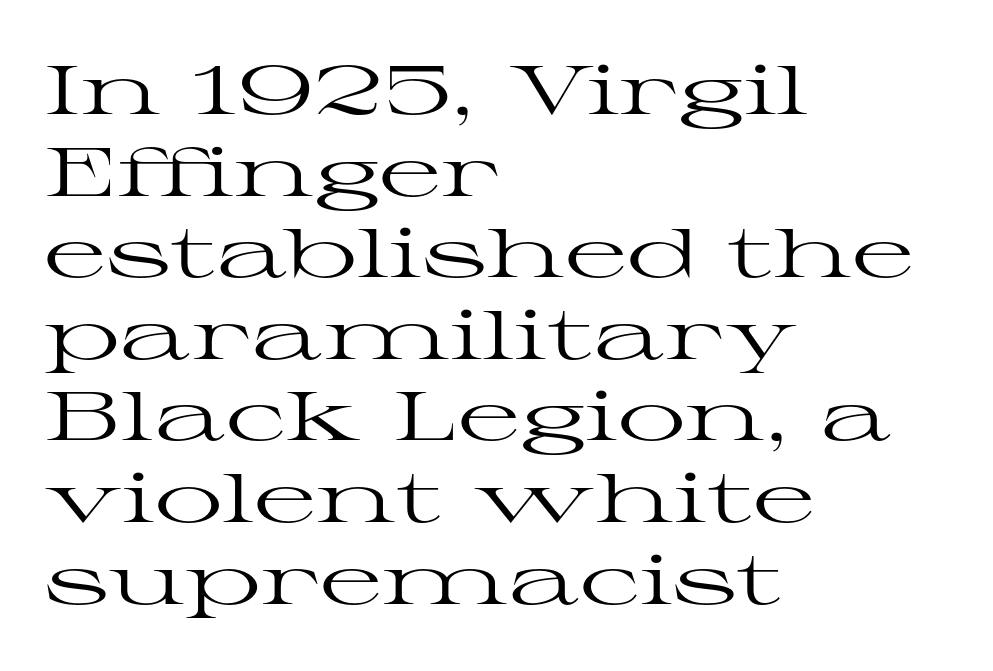
Q: Is the text bold? A: No.
Q: Is the text italic (slanted)? A: No, it is upright.
Q: Is the typeface a serif or a sans-serif typeface? A: Serif.
Q: Is the text underlined? A: No.
Q: How is the paragraph aligned? A: Left-aligned.
Q: Is the spacing between letters normal or unusually wide? A: Normal.
Q: Width (condensed, normal, or wide)? A: Wide.
Q: Stroke contrast? A: High.
Q: x-height? A: Medium.
Q: Monospaced? A: No.
